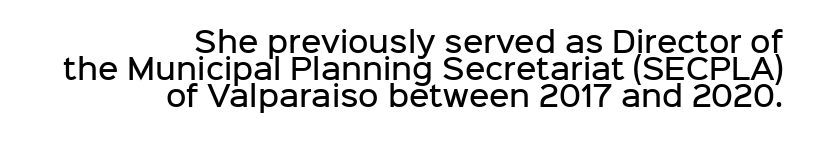
Alignment: flush right. Underlining? Definitely not there. Note the varied advance widths — an 'i' is clearly narrower than an 'm'. Typographically, this falls in the sans-serif category. Set as a demibold, roughly 600 on the weight scale.
